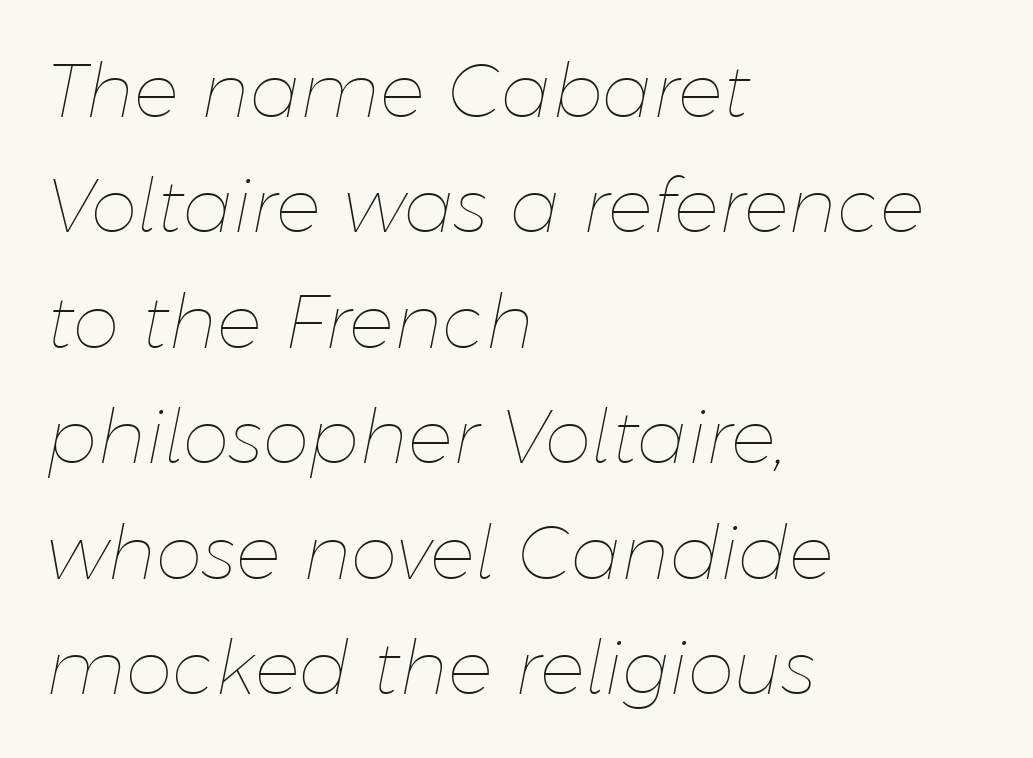
Notice how the passage keeps a crisp vertical edge on the left only. This sample uses plain, unmodified letter spacing. Is the type slanted? Yes — the strokes lean at a clear angle. The passage shown is not underscored anywhere. The letterforms sit at book weight or below.
